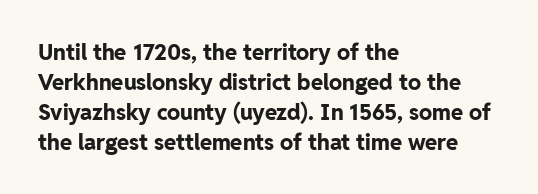
{"italic": "no", "bold": "yes", "underline": "no", "align": "left", "line_spacing": "normal", "line_spacing_ratio": 1.36, "letter_spacing": "normal", "letter_spacing_em": 0.0, "glyph_px": 22}
